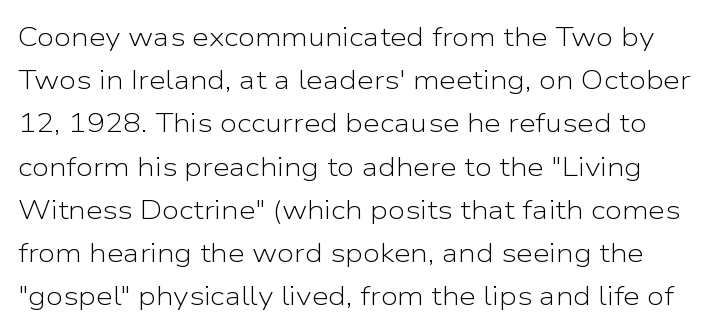
{"italic": "no", "bold": "no", "underline": "no", "line_spacing": "normal", "line_spacing_ratio": 1.6, "letter_spacing": "normal", "letter_spacing_em": 0.0, "glyph_px": 27}
